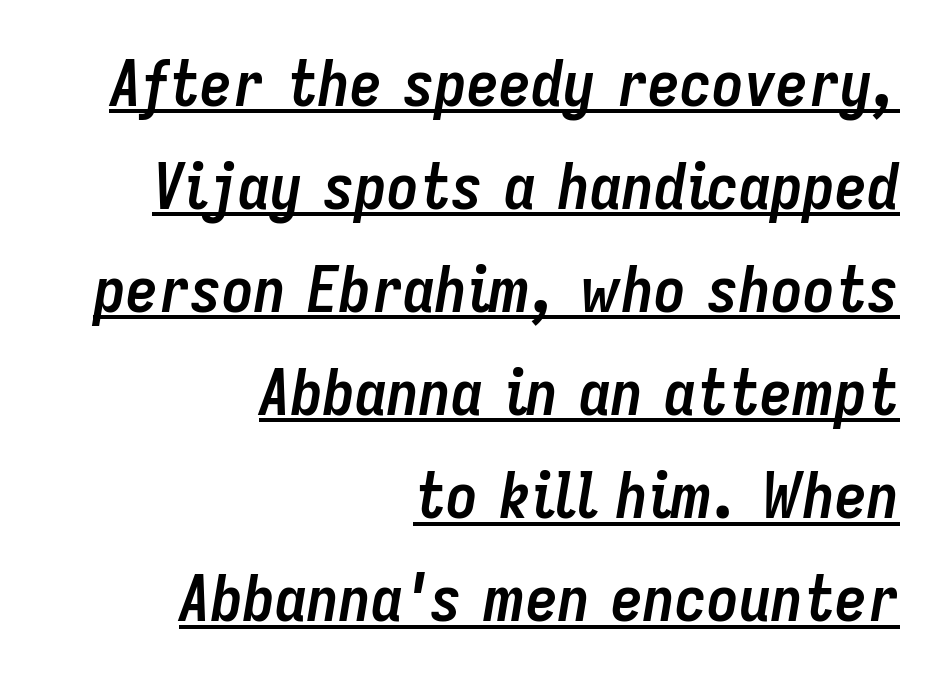
The image shows 64 px semibold, condensed type, italic (leaning right); set right-aligned, normal line spacing (1.61x), normal letter spacing, underlined; low stroke contrast and a medium x-height.
